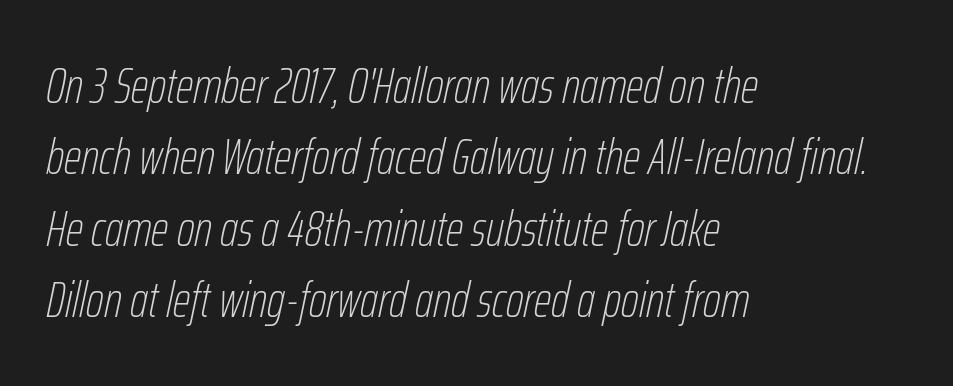
Q: Is the text bold? A: No.
Q: Is the text italic (slanted)? A: Yes, it leans right by about 12 degrees.
Q: Is the text underlined? A: No.
Q: How is the paragraph aligned? A: Left-aligned.
Q: Is the spacing between letters normal or unusually wide? A: Normal.
Q: Is the spacing between lines tight, normal or loose? A: Normal.
Q: Width (condensed, normal, or wide)? A: Condensed.
Q: Stroke contrast? A: Low.
Q: x-height? A: Medium.
Q: Monospaced? A: No.
